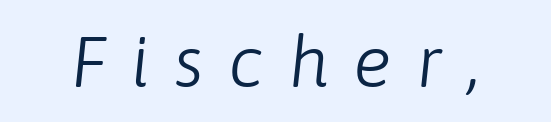
The image shows 72 px light type, italic (leaning right); set unusually wide letter spacing (+0.34 em), not underlined; low stroke contrast and a medium x-height.
